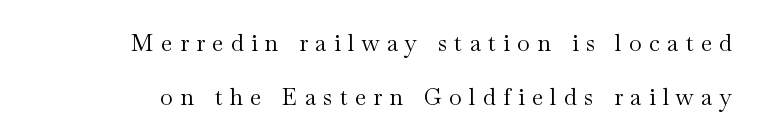
{"italic": "no", "bold": "no", "underline": "no", "line_spacing": "loose", "line_spacing_ratio": 2.34, "letter_spacing": "wide", "letter_spacing_em": 0.32, "glyph_px": 23}
